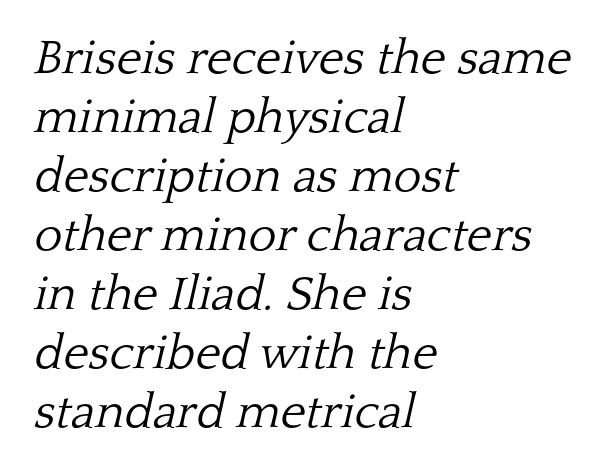
Q: Is the text bold? A: No.
Q: Is the text italic (slanted)? A: Yes, it leans right by about 13 degrees.
Q: Is the typeface a serif or a sans-serif typeface? A: Serif.
Q: Is the text underlined? A: No.
Q: How is the paragraph aligned? A: Left-aligned.
Q: Is the spacing between letters normal or unusually wide? A: Normal.
Q: Width (condensed, normal, or wide)? A: Normal.
Q: Stroke contrast? A: Low.
Q: x-height? A: Medium.
Q: Monospaced? A: No.
